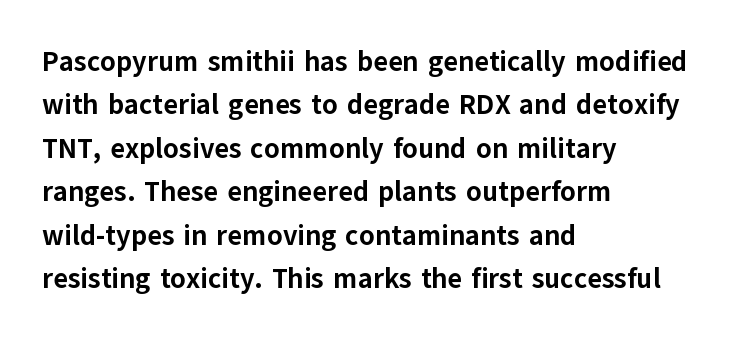
{"serif": "no", "italic": "no", "bold": "yes", "weight": "bold", "width": "normal", "stroke_contrast": "low", "x_height": "medium", "monospaced": "no", "underline": "no", "align": "left", "line_spacing": "normal", "line_spacing_ratio": 1.55, "letter_spacing": "normal", "letter_spacing_em": 0.0, "glyph_px": 28}
